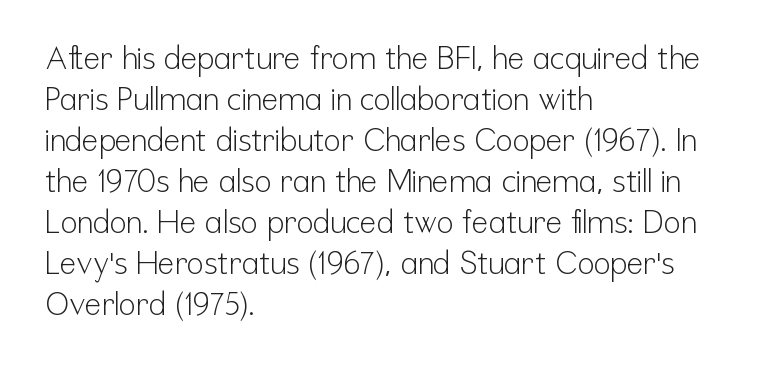
{"serif": "no", "italic": "no", "bold": "no", "weight": "light", "width": "condensed", "stroke_contrast": "low", "x_height": "medium", "monospaced": "no", "underline": "no", "align": "left", "line_spacing": "normal", "line_spacing_ratio": 1.32, "letter_spacing": "normal", "letter_spacing_em": 0.0, "glyph_px": 31}
